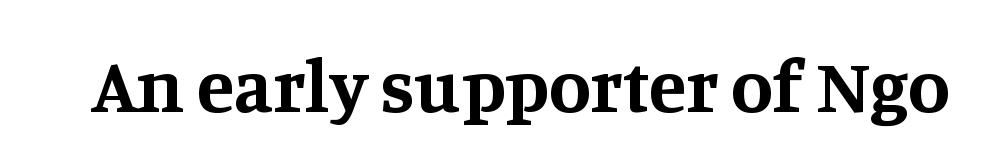
Q: Is the text bold? A: Yes.
Q: Is the text italic (slanted)? A: No, it is upright.
Q: Is the typeface a serif or a sans-serif typeface? A: Serif.
Q: Is the text underlined? A: No.
Q: Is the spacing between letters normal or unusually wide? A: Normal.
Q: Width (condensed, normal, or wide)? A: Normal.
Q: Stroke contrast? A: Medium.
Q: x-height? A: Large.
Q: Monospaced? A: No.
